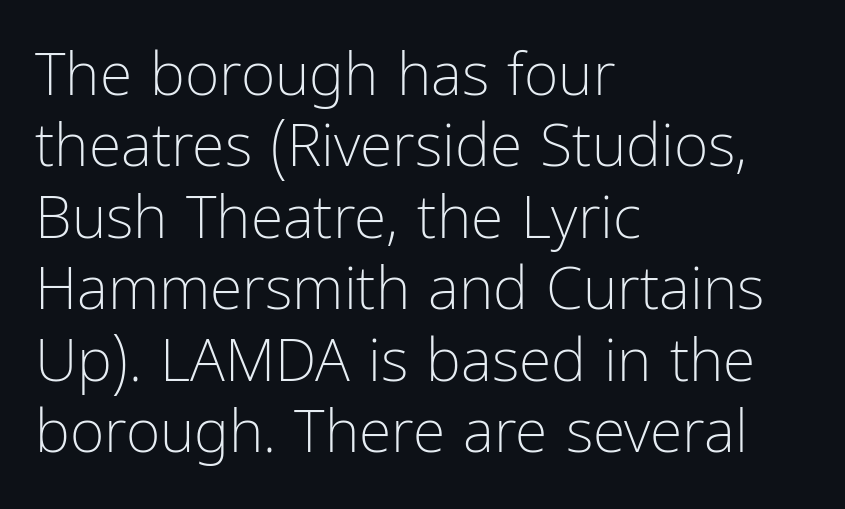
Q: Is the text bold? A: No.
Q: Is the text italic (slanted)? A: No, it is upright.
Q: Is the typeface a serif or a sans-serif typeface? A: Sans-serif.
Q: Is the text underlined? A: No.
Q: How is the paragraph aligned? A: Left-aligned.
Q: Is the spacing between letters normal or unusually wide? A: Normal.
Q: Width (condensed, normal, or wide)? A: Condensed.
Q: Stroke contrast? A: Low.
Q: x-height? A: Medium.
Q: Monospaced? A: No.
